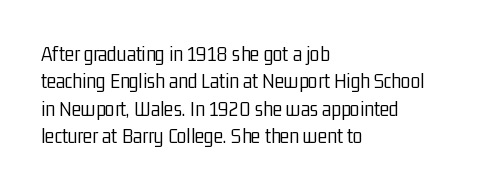
Q: Is the text bold? A: No.
Q: Is the text italic (slanted)? A: No, it is upright.
Q: Is the text underlined? A: No.
Q: How is the paragraph aligned? A: Left-aligned.
Q: Is the spacing between letters normal or unusually wide? A: Normal.
Q: Is the spacing between lines tight, normal or loose? A: Normal.
